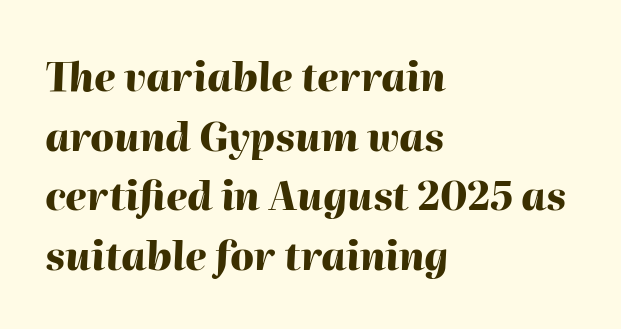
A classic flush-left, rag-right setting is used for this passage. A bare baseline throughout the passage. Baseline-to-baseline distance is the conventional proportion of letter height. Characters are canted at an angle relative to the baseline's perpendicular.
